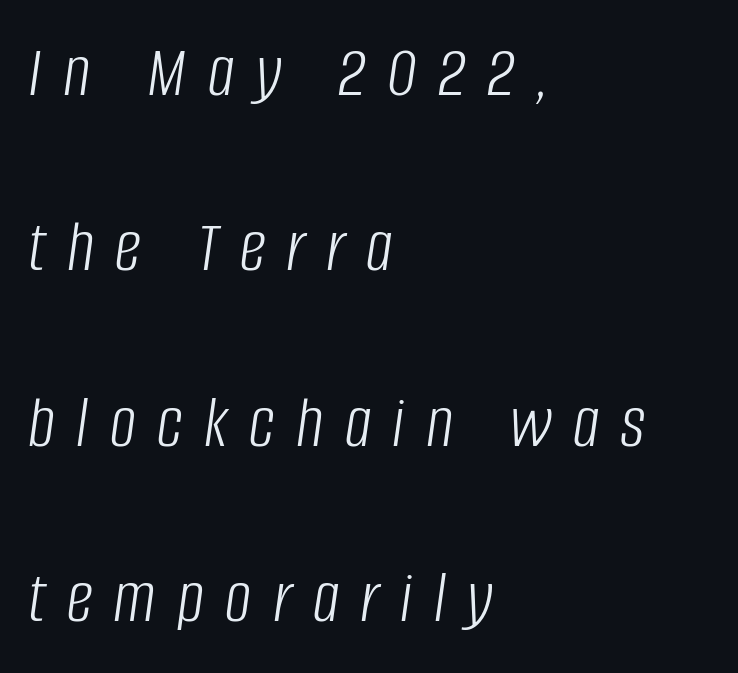
The image shows 74 px light, condensed type, italic (leaning right); set left-aligned, loose line spacing (2.37x), unusually wide letter spacing (+0.29 em), not underlined; low stroke contrast and a large x-height.
